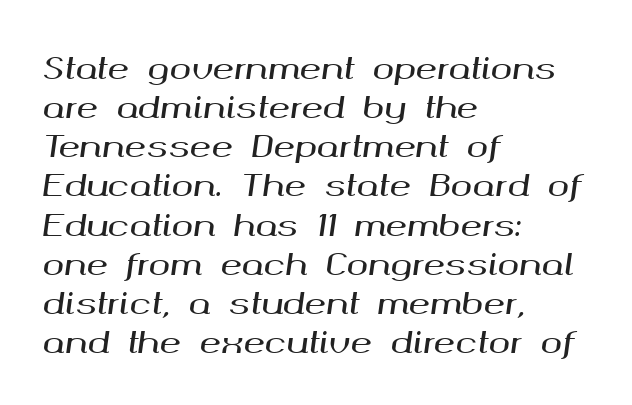
These lines are rendered in a variable-pitch font. The vertical gap from one line to the next is medium. When letters slant like this, we call the style italic. Default kerning and tracking; the words read as compact shapes.
